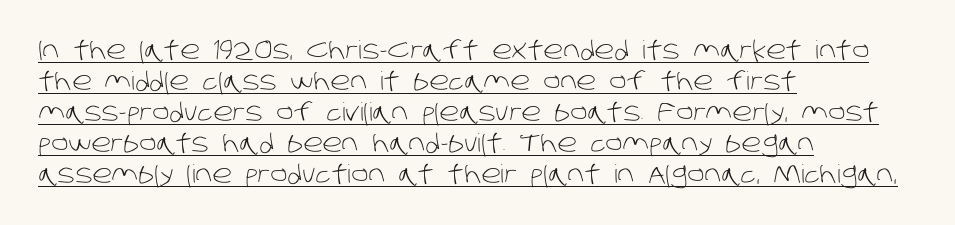
{"bold": "no", "underline": "yes", "align": "left", "line_spacing_ratio": 1.24, "letter_spacing": "normal", "letter_spacing_em": 0.0, "glyph_px": 25}
